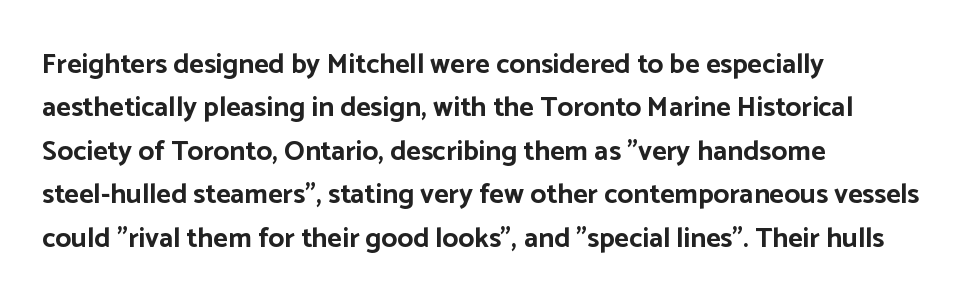
{"serif": "no", "italic": "no", "bold": "yes", "weight": "bold", "width": "normal", "stroke_contrast": "low", "x_height": "medium", "monospaced": "no", "underline": "no", "align": "left", "line_spacing": "normal", "line_spacing_ratio": 1.55, "letter_spacing": "normal", "letter_spacing_em": 0.0, "glyph_px": 28}
